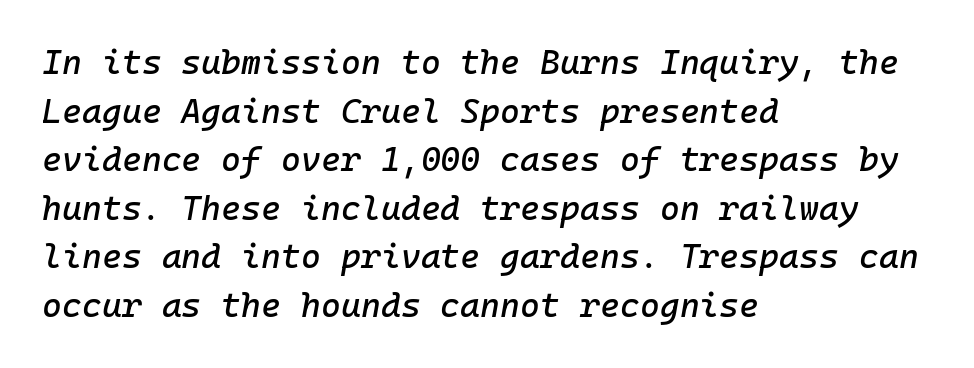
Q: Is the text italic (slanted)? A: Yes, it leans right by about 10 degrees.
Q: Is the text underlined? A: No.
Q: How is the paragraph aligned? A: Left-aligned.
Q: Is the spacing between letters normal or unusually wide? A: Normal.
Q: Is the spacing between lines tight, normal or loose? A: Normal.
Q: Width (condensed, normal, or wide)? A: Normal.
Q: Stroke contrast? A: Low.
Q: x-height? A: Medium.
